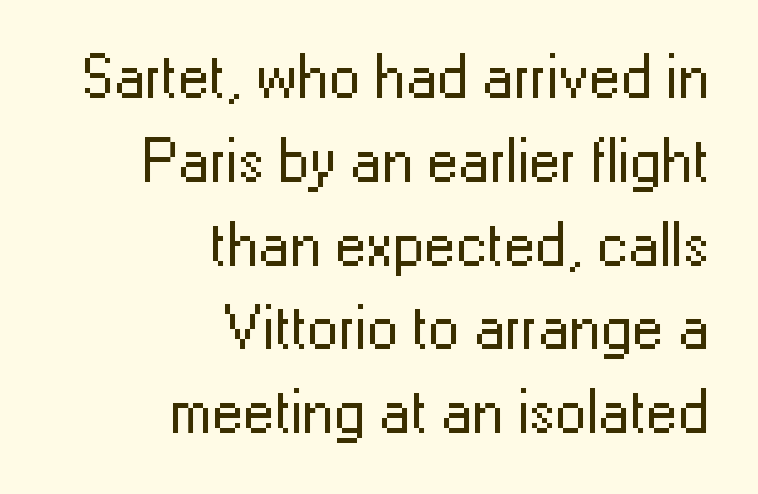
{"serif": "no", "italic": "no", "bold": "no", "weight": "regular", "width": "normal", "stroke_contrast": "low", "x_height": "medium", "monospaced": "no", "underline": "no", "align": "right", "line_spacing": "normal", "line_spacing_ratio": 1.33, "letter_spacing": "normal", "letter_spacing_em": 0.0, "glyph_px": 63}
